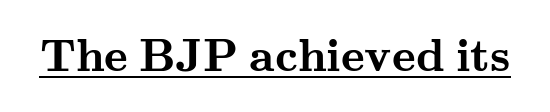
The image shows 45 px semibold, wide serif type, upright; set normal letter spacing, underlined; medium stroke contrast and a small x-height.
